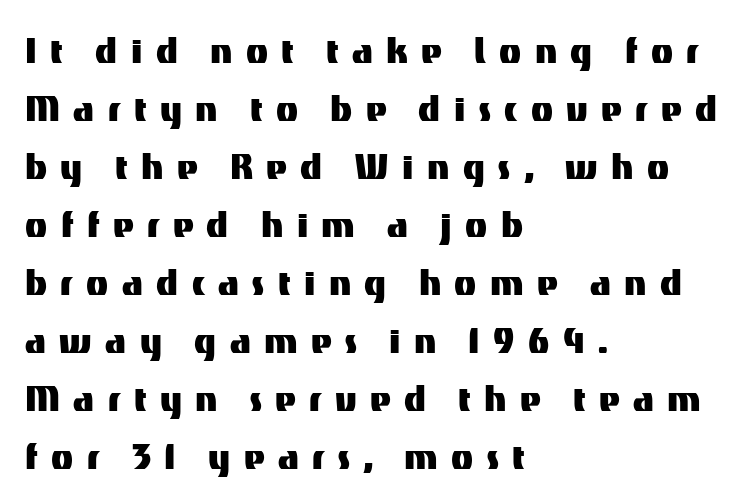
Spacing verdict: proportional, widths tailored to each character. The typeface chosen for these lines omits serifs. Lines of text with bare space underneath. There is plenty of visible air inserted between adjacent glyphs.
